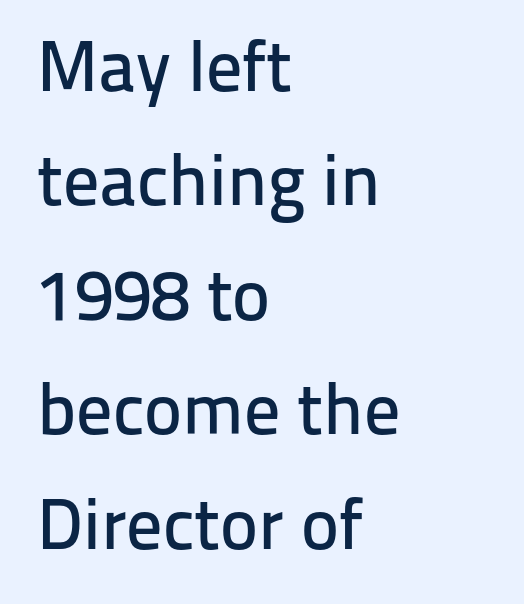
{"serif": "no", "italic": "no", "width": "normal", "stroke_contrast": "low", "x_height": "medium", "monospaced": "no", "underline": "no", "align": "left", "line_spacing": "normal", "line_spacing_ratio": 1.59, "letter_spacing": "normal", "letter_spacing_em": 0.0, "glyph_px": 72}
